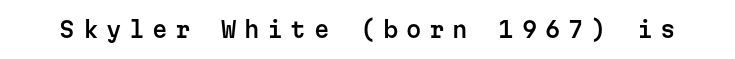
{"italic": "no", "underline": "no", "letter_spacing": "wide", "letter_spacing_em": 0.35, "glyph_px": 22}
